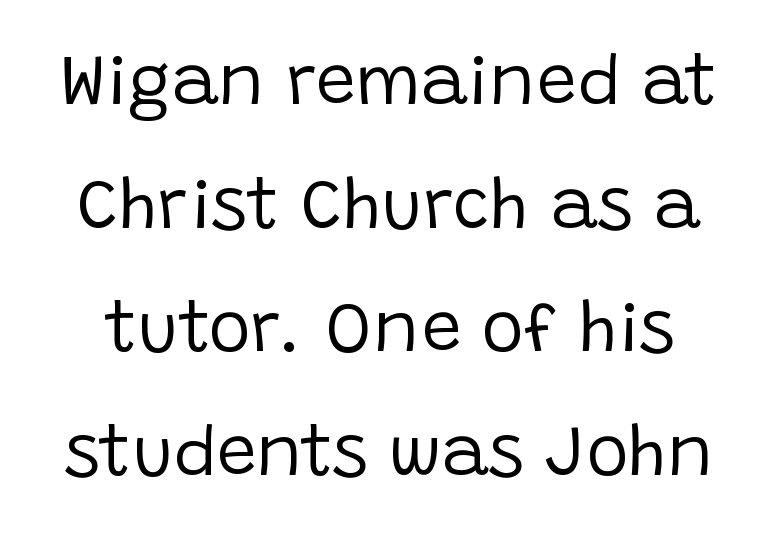
The image shows 71 px regular-weight sans-serif type, upright; set line spacing 1.74x, normal letter spacing, not underlined; low stroke contrast and a large x-height.
